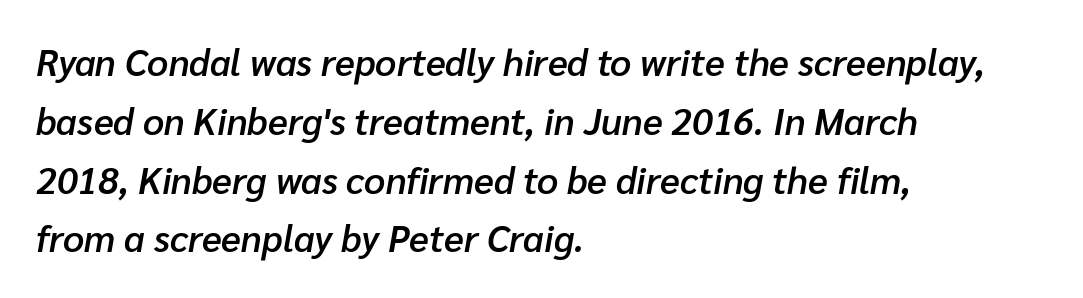
Q: Is the text bold? A: Semi-bold.
Q: Is the text italic (slanted)? A: Yes, it leans right by about 10 degrees.
Q: Is the text underlined? A: No.
Q: How is the paragraph aligned? A: Left-aligned.
Q: Is the spacing between letters normal or unusually wide? A: Normal.
Q: Is the spacing between lines tight, normal or loose? A: Normal.
Q: Width (condensed, normal, or wide)? A: Normal.
Q: Stroke contrast? A: Low.
Q: x-height? A: Medium.
Q: Monospaced? A: No.
